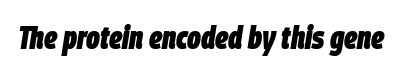
Q: Is the text bold? A: Yes.
Q: Is the text italic (slanted)? A: Yes, it leans right by about 9 degrees.
Q: Is the text underlined? A: No.
Q: Is the spacing between letters normal or unusually wide? A: Normal.
Q: Width (condensed, normal, or wide)? A: Condensed.
Q: Stroke contrast? A: Low.
Q: x-height? A: Large.
Q: Monospaced? A: No.
